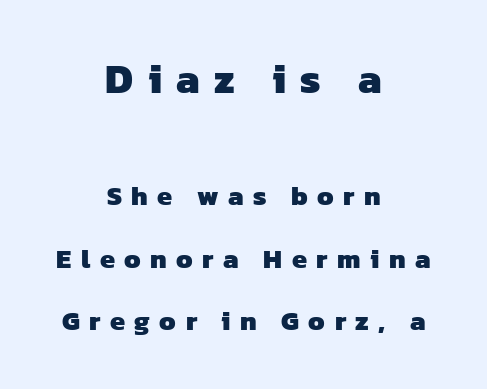
The image shows 41 px heavy sans-serif type; set centered, loose line spacing (2.32x), unusually wide letter spacing (+0.35 em), not underlined; the first (top) block is 1.52x larger; low stroke contrast and a medium x-height.
